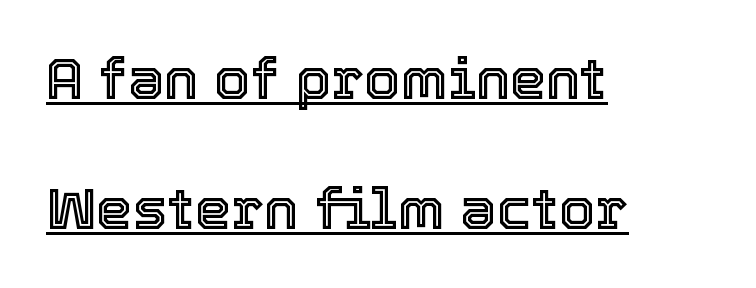
{"italic": "no", "width": "normal", "x_height": "medium", "monospaced": "no", "underline": "yes", "align": "left", "line_spacing": "loose", "line_spacing_ratio": 2.25, "letter_spacing": "normal", "letter_spacing_em": 0.0, "glyph_px": 58}
